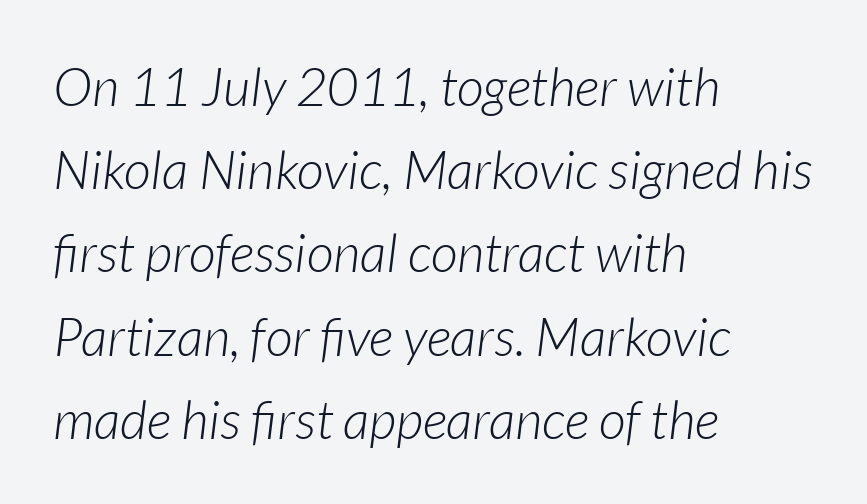
Slant detected: the letters are inclined. A typesetter would call this proportional, since set widths differ per character. The passage is arranged the way most books set body copy — flush left. The vertical gap from one line to the next is medium.
